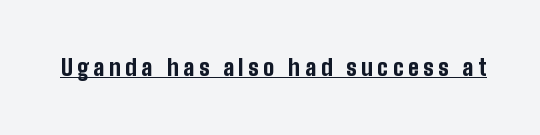
{"italic": "no", "bold": "yes", "underline": "yes", "letter_spacing": "wide", "letter_spacing_em": 0.21, "glyph_px": 22}
